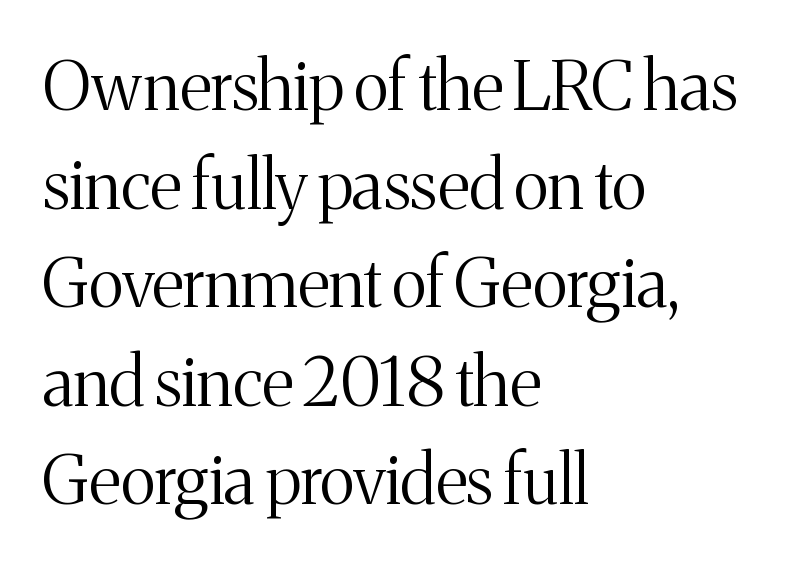
The image shows 68 px light serif type, upright; set left-aligned, normal line spacing (1.45x), normal letter spacing, not underlined; medium stroke contrast and a medium x-height.
